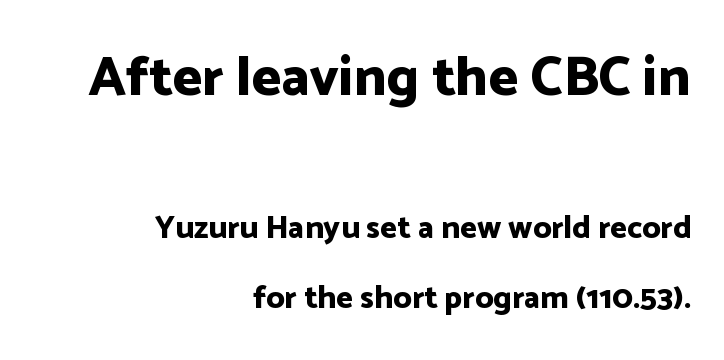
The rendering anchors every line to the right-hand side. The block of text is sparse from top to bottom, with ample space between rows. On the weight axis this lands at bold, roughly 700. Honestly, the letter spacing is just normal — you wouldn't notice it. Upright lettering throughout.
